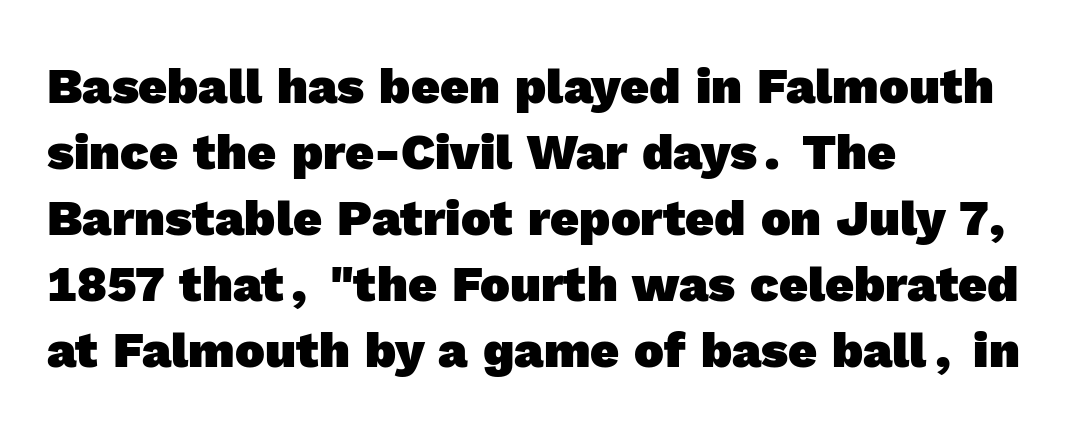
{"serif": "no", "bold": "yes", "weight": "heavy", "width": "normal", "x_height": "medium", "monospaced": "no", "underline": "no", "align": "left", "line_spacing": "normal", "line_spacing_ratio": 1.32, "letter_spacing": "normal", "letter_spacing_em": 0.0, "glyph_px": 50}
